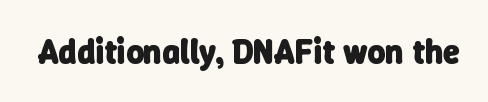
Q: Is the text bold? A: Yes.
Q: Is the typeface a serif or a sans-serif typeface? A: Sans-serif.
Q: Is the text underlined? A: No.
Q: Is the spacing between letters normal or unusually wide? A: Normal.
Q: Width (condensed, normal, or wide)? A: Normal.
Q: Stroke contrast? A: Low.
Q: x-height? A: Medium.
Q: Monospaced? A: No.
